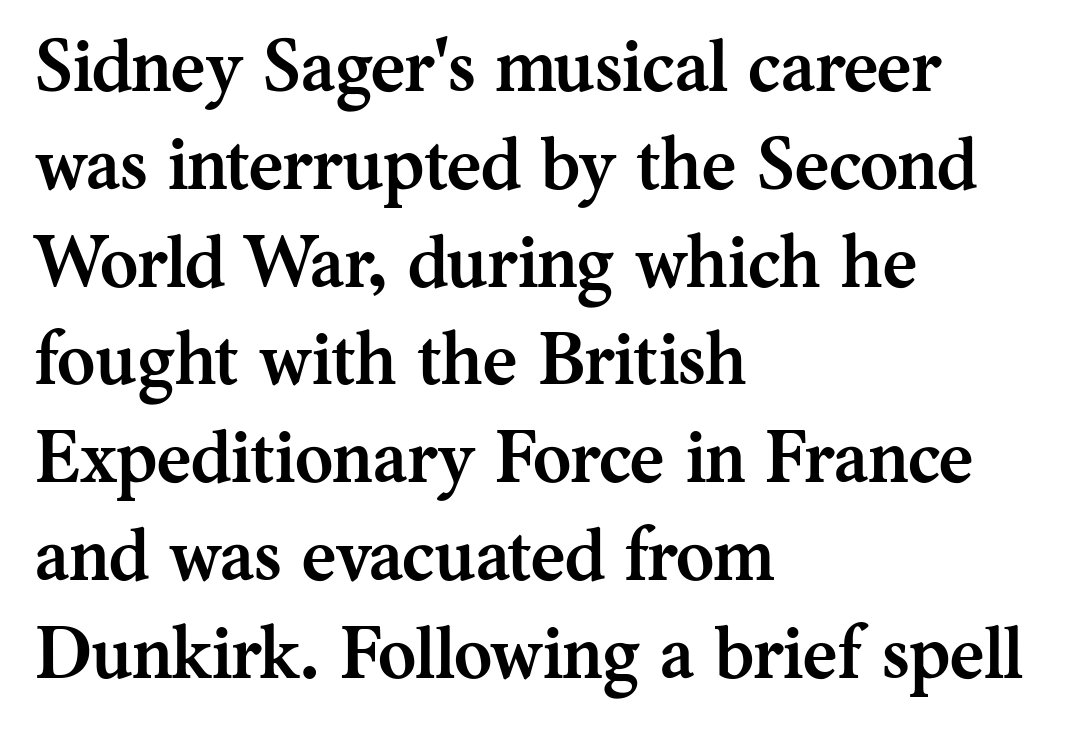
The image shows 73 px semibold serif type, upright; set left-aligned, normal line spacing (1.34x), normal letter spacing, not underlined; medium stroke contrast and a medium x-height.
